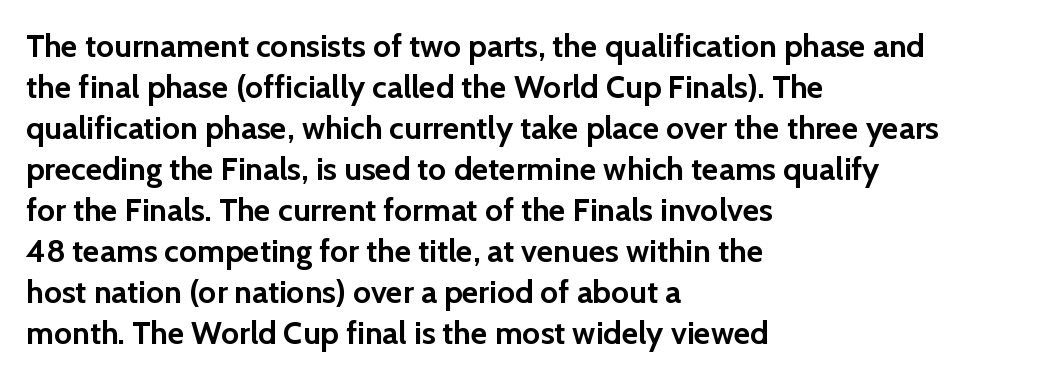
{"serif": "no", "italic": "no", "bold": "yes", "weight": "semibold", "width": "normal", "stroke_contrast": "low", "x_height": "medium", "monospaced": "no", "underline": "no", "align": "left", "line_spacing": "normal", "line_spacing_ratio": 1.28, "letter_spacing": "normal", "letter_spacing_em": 0.0, "glyph_px": 32}
